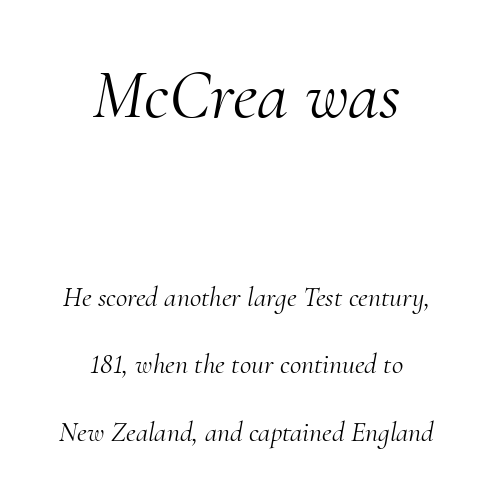
{"serif": "yes", "italic": "yes", "lean": "right", "slant_degrees": 10, "bold": "no", "weight": "light", "width": "normal", "stroke_contrast": "medium", "x_height": "small", "monospaced": "no", "underline": "no", "align": "center", "line_spacing": "loose", "line_spacing_ratio": 2.42, "letter_spacing": "normal", "letter_spacing_em": 0.0, "larger_block": "first", "size_ratio": 2.54, "glyph_px": 71}
